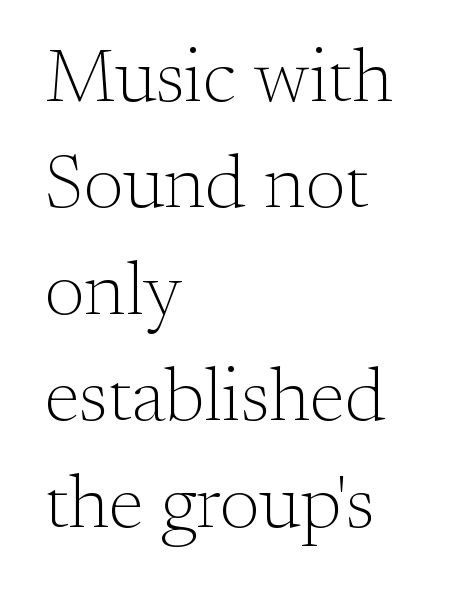
Characters remain perfectly vertical along every line. The paragraph has a hard left edge and a soft right edge. Spacing verdict: proportional, widths tailored to each character. Nothing unusual about the tracking: characters are spaced as the font intends. Successive baselines arrive at the customary interval.
